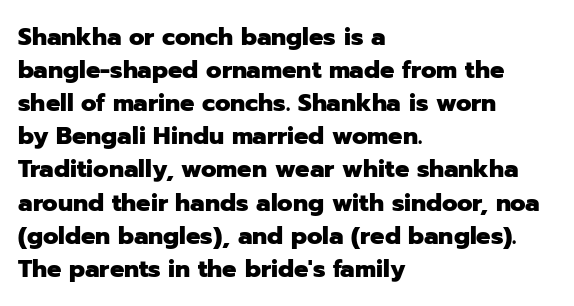
These lines keep a tight, regular rhythm from letter to letter. Heavy-handed strokes throughout: this text is bold. A normal amount of white space separates one row of letters from the next. The font's upright variant was chosen for this text. The string is rendered with underlining switched off. Which margin do the lines hug? The left one — the right edge is uneven.
